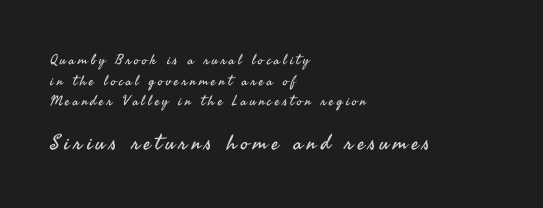
{"bold": "no", "underline": "no", "align": "left", "line_spacing": "normal", "line_spacing_ratio": 1.48, "letter_spacing": "wide", "letter_spacing_em": 0.21, "larger_block": "second", "size_ratio": 1.5, "glyph_px": 21}
